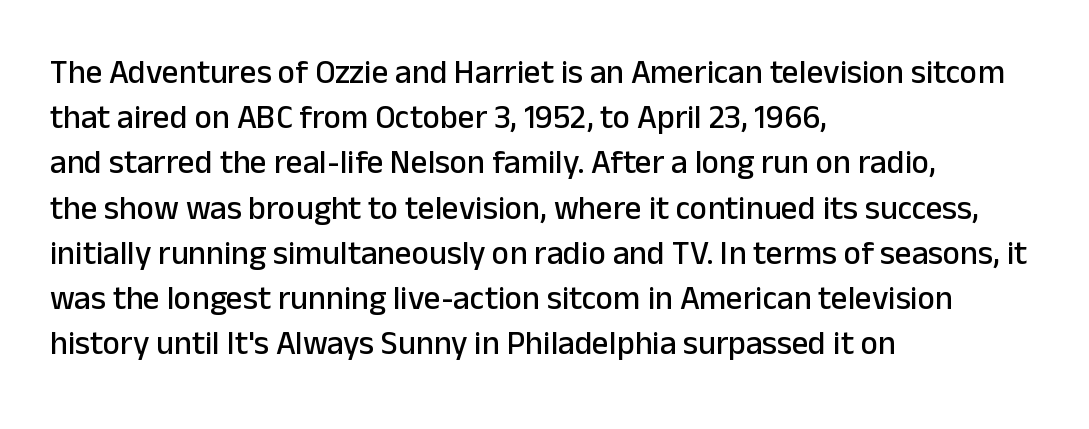
Character widths vary here, with narrow letters taking less room than wide ones. A clean baseline with only descenders dipping below it. Horizontal alignment here is leftward, the default for most running prose. How would I describe the line gaps? Plain and ordinary.
